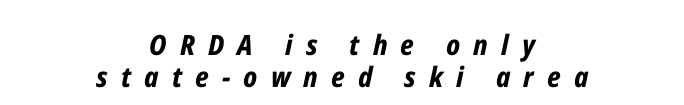
Proportional: the letters do not fall into vertical columns. Glance below the letters and you will spot only blank space. The passage is arranged like a title page — every line centered. Letter spacing: wide.
